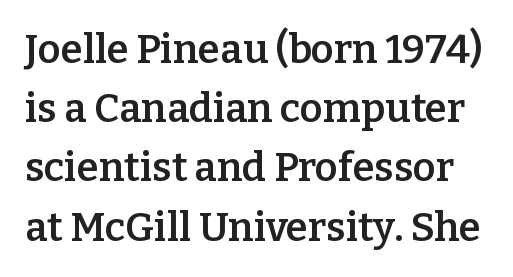
Q: Is the text bold? A: Semi-bold.
Q: Is the text italic (slanted)? A: No, it is upright.
Q: Is the typeface a serif or a sans-serif typeface? A: Serif.
Q: Is the text underlined? A: No.
Q: Is the spacing between letters normal or unusually wide? A: Normal.
Q: Is the spacing between lines tight, normal or loose? A: Normal.
Q: Width (condensed, normal, or wide)? A: Normal.
Q: Stroke contrast? A: Low.
Q: x-height? A: Medium.
Q: Monospaced? A: No.
